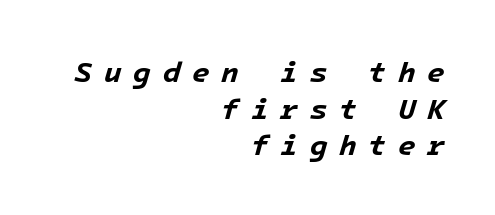
The space directly below the letters is spotless. Yep, that's italic — everything's leaning. If you drew a ruler down the right edge, every line would touch it. The gaps between neighbouring characters are conspicuously large.
